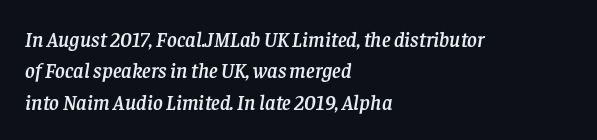
The passage is arranged the way most books set body copy — flush left. Underlining? Definitely not there. You can tell it's italic because the verticals aren't actually vertical. What stands out about the letter spacing? Nothing — it is the standard amount. Students, observe: this is what conventionally led text looks like.
